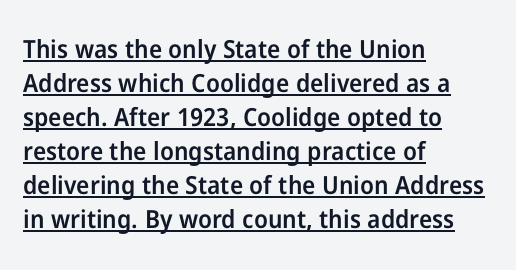
The image shows 25 px text type, upright; set left-aligned, normal line spacing (1.36x), normal letter spacing, underlined.
